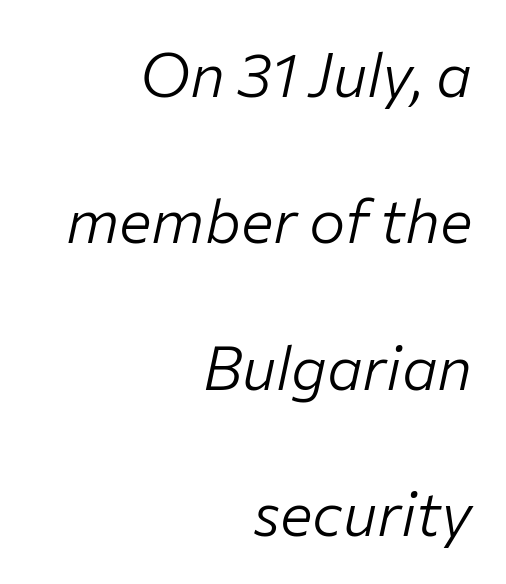
{"italic": "yes", "lean": "right", "slant_degrees": 12, "bold": "no", "weight": "light", "width": "normal", "stroke_contrast": "low", "x_height": "medium", "monospaced": "no", "underline": "no", "align": "right", "line_spacing": "loose", "line_spacing_ratio": 2.4, "letter_spacing": "normal", "letter_spacing_em": 0.0, "glyph_px": 61}
